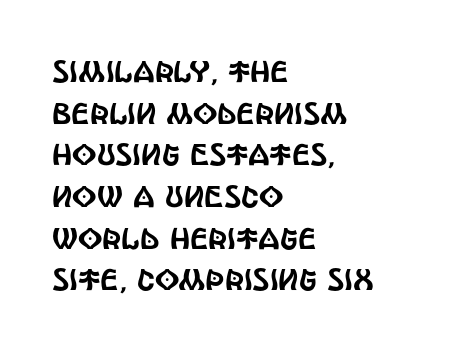
{"serif": "no", "italic": "no", "width": "condensed", "x_height": "large", "monospaced": "no", "underline": "no", "align": "left", "line_spacing": "normal", "line_spacing_ratio": 1.39, "letter_spacing": "normal", "letter_spacing_em": 0.0, "glyph_px": 30}
